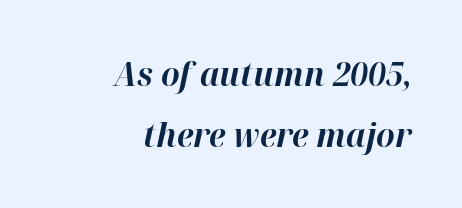
Words float on clear page, feet unadorned. Glyph-to-glyph distance matches everyday printed text. This sample has the flowing, uneven cadence of proportional lettering. Is the type bold? Yes — the strokes are clearly thick and heavy.
